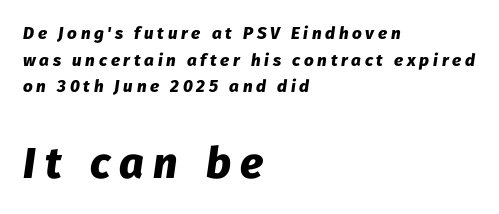
The text carries the slant typical of an italic or oblique font. Has an underline been added? It has not. Notice how descenders clear the ascenders below comfortably — that's standard leading. Spacing between characters has been opened up far beyond the box default.
